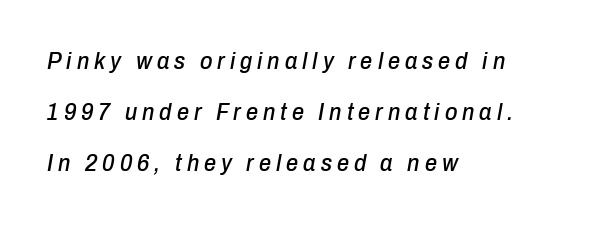
The image shows 24 px text type, italic (leaning right); set left-aligned, loose line spacing (2.13x), unusually wide letter spacing (+0.21 em), not underlined.
